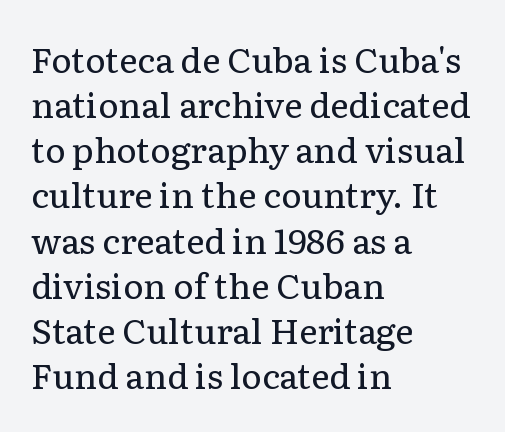
{"serif": "yes", "italic": "no", "bold": "no", "weight": "regular", "width": "normal", "stroke_contrast": "low", "x_height": "medium", "monospaced": "no", "underline": "no", "align": "left", "line_spacing": "normal", "line_spacing_ratio": 1.29, "letter_spacing": "normal", "letter_spacing_em": 0.0, "glyph_px": 35}
